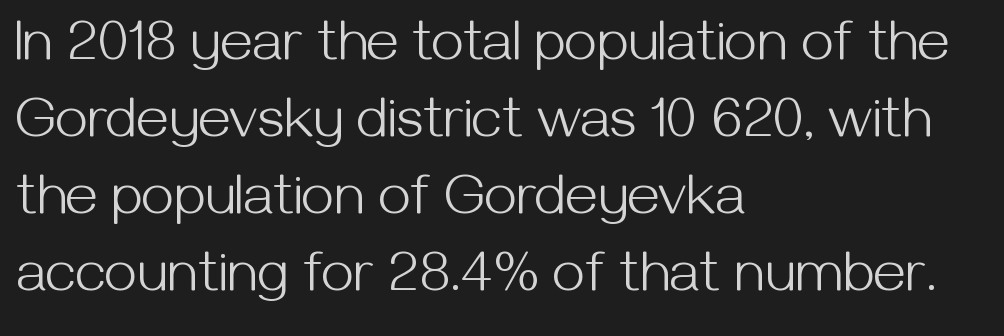
The image shows 58 px light sans-serif type, upright; set left-aligned, normal line spacing (1.33x), normal letter spacing, not underlined; medium stroke contrast and a medium x-height.
